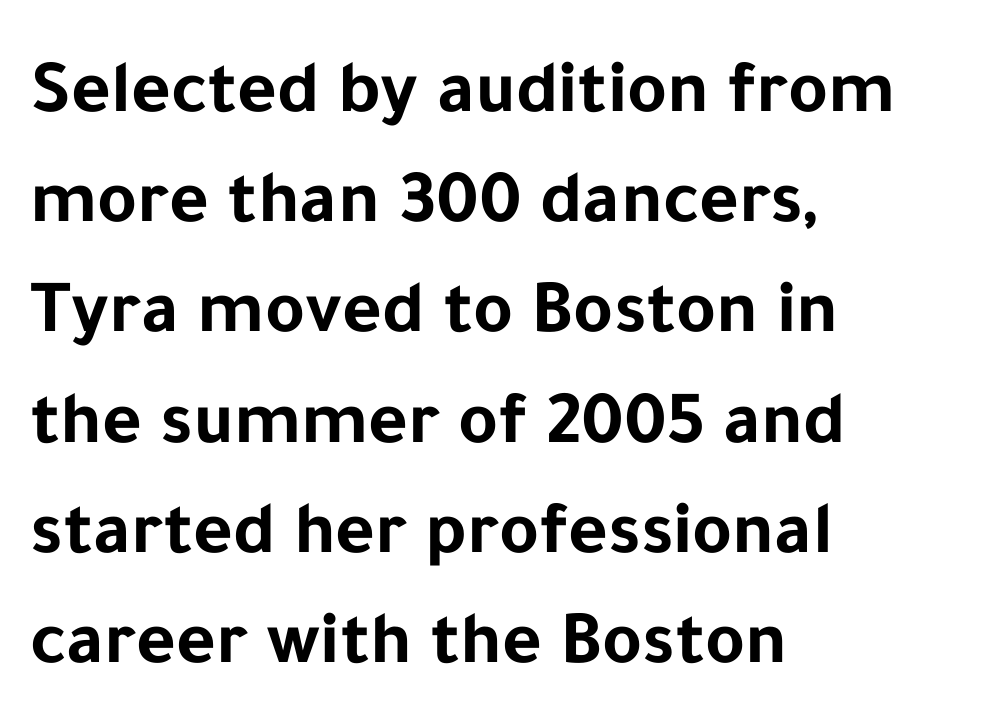
The image shows 76 px bold sans-serif type, upright; set left-aligned, normal line spacing (1.45x), normal letter spacing, not underlined; low stroke contrast and a medium x-height.
